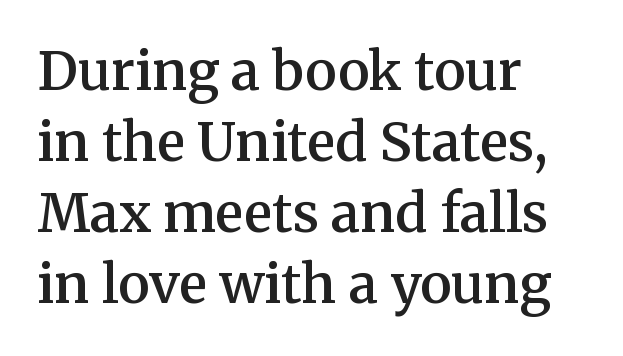
Baseline-to-baseline distance is the conventional proportion of letter height. The font's upright variant was chosen for this text. Which margin do the lines hug? The left one — the right edge is uneven. What weight is shown? A semibold, between regular and bold. This rendering employs a face with finishing strokes, i.e., a serif.
